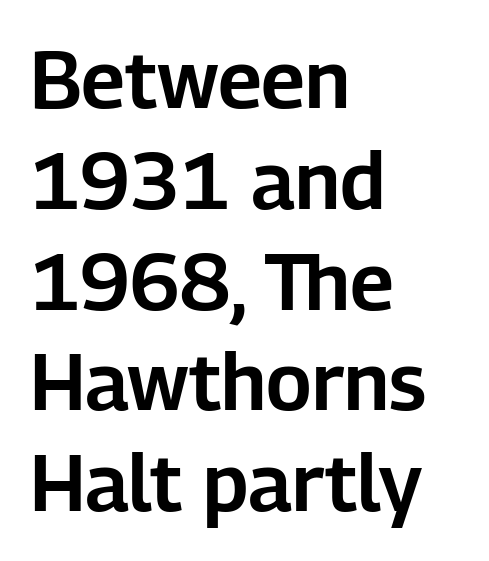
The image shows 80 px sans-serif type, upright; set left-aligned, normal line spacing (1.26x), normal letter spacing, not underlined; low stroke contrast and a medium x-height.
